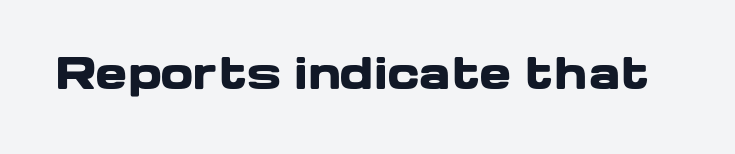
Q: Is the text bold? A: Yes.
Q: Is the text italic (slanted)? A: No, it is upright.
Q: Is the typeface a serif or a sans-serif typeface? A: Sans-serif.
Q: Is the text underlined? A: No.
Q: Is the spacing between letters normal or unusually wide? A: Normal.
Q: Width (condensed, normal, or wide)? A: Wide.
Q: Stroke contrast? A: Low.
Q: x-height? A: Medium.
Q: Monospaced? A: No.
